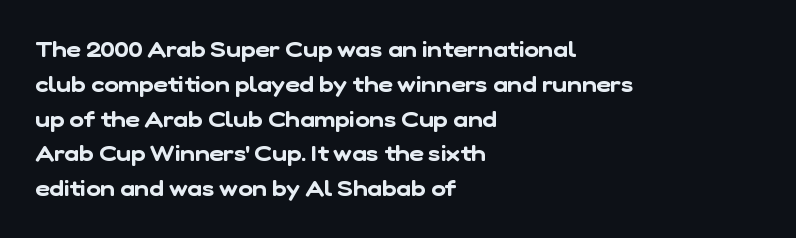
Q: Is the text underlined? A: No.
Q: How is the paragraph aligned? A: Left-aligned.
Q: Is the spacing between letters normal or unusually wide? A: Normal.
Q: Is the spacing between lines tight, normal or loose? A: Normal.
